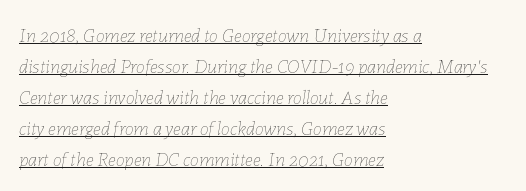
The image shows 20 px text type, italic (leaning right); set left-aligned, normal line spacing (1.55x), normal letter spacing, underlined.
